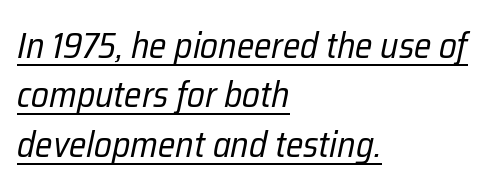
Compared with typical body copy, the letter spacing here is the same. The ragged edge is on the right, which tells us the setting is flush left. This is not heavy type; no bold has been used. Underlined type.
